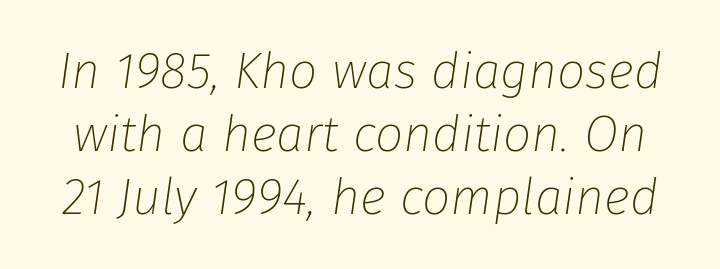
{"italic": "yes", "lean": "right", "slant_degrees": 8, "bold": "no", "weight": "thin", "width": "normal", "stroke_contrast": "low", "x_height": "medium", "monospaced": "no", "underline": "no", "line_spacing": "normal", "line_spacing_ratio": 1.26, "letter_spacing": "normal", "letter_spacing_em": 0.0, "glyph_px": 50}
